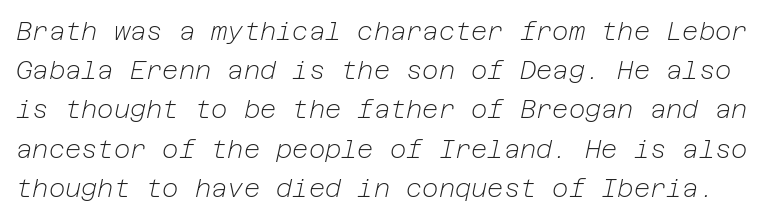
Q: Is the text bold? A: No.
Q: Is the text italic (slanted)? A: Yes, it leans right by about 12 degrees.
Q: Is the text underlined? A: No.
Q: Is the spacing between letters normal or unusually wide? A: Normal.
Q: Is the spacing between lines tight, normal or loose? A: Normal.
